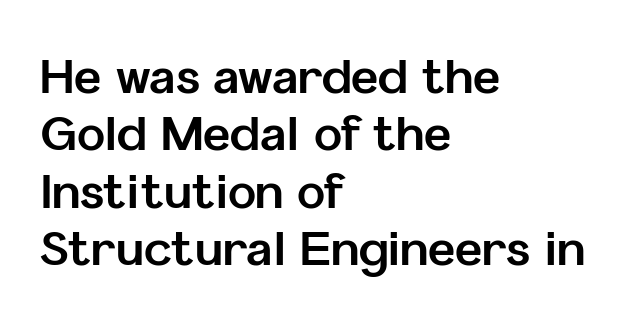
The image shows 47 px bold sans-serif type, upright; set left-aligned, line spacing 1.22x, normal letter spacing, not underlined; low stroke contrast and a medium x-height.
